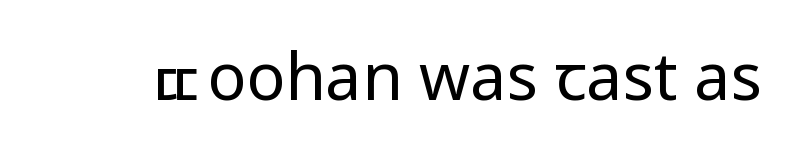
No extra ink here — the face is not bold. Rendered with straight, roman letterforms. Glance below the letters and you will spot only blank space. Default kerning and tracking; the words read as compact shapes. Grotesque or geometric, the face here clearly has no serifs.
